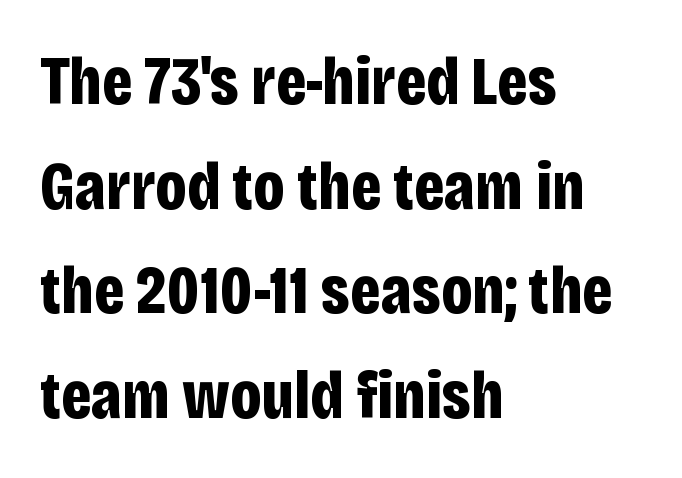
{"serif": "no", "italic": "no", "bold": "yes", "weight": "bold", "width": "condensed", "stroke_contrast": "low", "x_height": "large", "monospaced": "no", "underline": "no", "align": "left", "line_spacing": "normal", "line_spacing_ratio": 1.54, "letter_spacing": "normal", "letter_spacing_em": 0.0, "glyph_px": 68}
